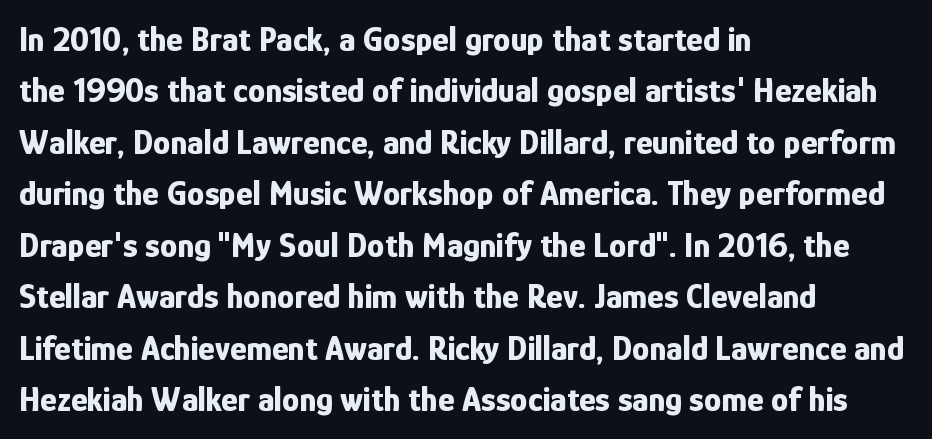
The image shows 35 px bold, condensed sans-serif type, upright; set left-aligned, normal line spacing (1.47x), normal letter spacing, not underlined; low stroke contrast and a medium x-height.
